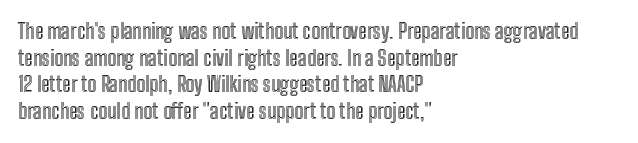
Successive baselines arrive at the customary interval. The space directly below the letters is spotless. The face used here is rendered with its standard letterfit. The rendering anchors every line to the left-hand side.
